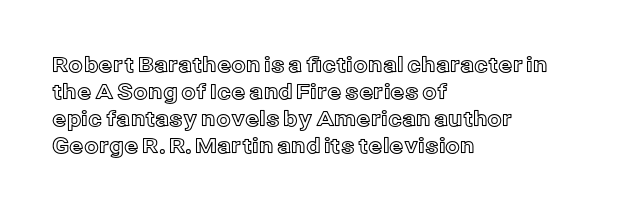
{"italic": "no", "underline": "no", "align": "left", "line_spacing": "normal", "line_spacing_ratio": 1.29, "letter_spacing": "normal", "letter_spacing_em": 0.0, "glyph_px": 21}
